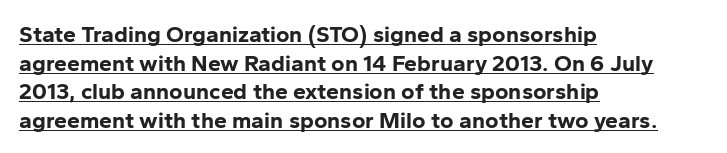
The image shows 23 px bold type, upright; set left-aligned, line spacing 1.24x, normal letter spacing, underlined.
